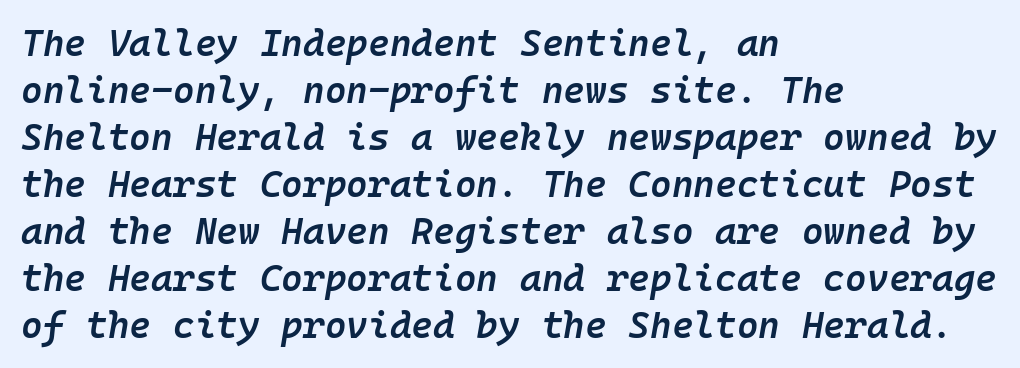
{"italic": "yes", "lean": "right", "slant_degrees": 10, "bold": "semi", "weight": "semibold", "width": "normal", "stroke_contrast": "low", "x_height": "medium", "monospaced": "yes", "underline": "no", "align": "left", "line_spacing": "normal", "line_spacing_ratio": 1.27, "letter_spacing": "normal", "letter_spacing_em": 0.0, "glyph_px": 37}
